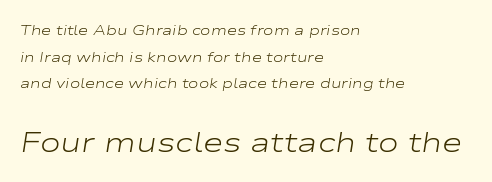
In terms of letterspacing, this is plain default setting. The gap between lines stays unmarked. These two chunks differ in scale, with the bottom chunk taking the larger measure. Unbolded letterforms with no extra heft. Layout note: lines flush left. Does the leading feel generous? Absolutely, it's lavish.
